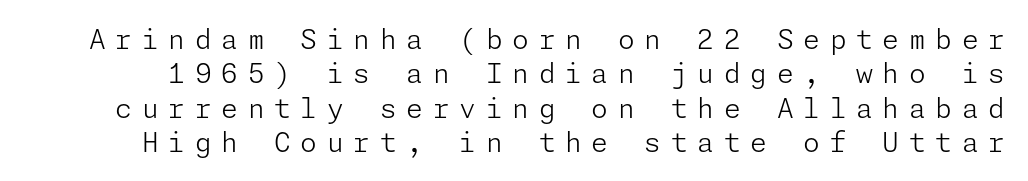
Q: Is the text bold? A: No.
Q: Is the text italic (slanted)? A: No, it is upright.
Q: Is the text underlined? A: No.
Q: Is the spacing between letters normal or unusually wide? A: Unusually wide.
Q: Is the spacing between lines tight, normal or loose? A: Normal.
